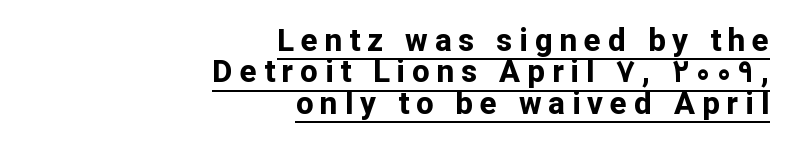
{"serif": "no", "italic": "no", "bold": "yes", "weight": "bold", "width": "normal", "stroke_contrast": "low", "x_height": "medium", "monospaced": "no", "underline": "yes", "align": "right", "line_spacing": "tight", "line_spacing_ratio": 1.01, "letter_spacing": "wide", "letter_spacing_em": 0.23, "glyph_px": 31}
